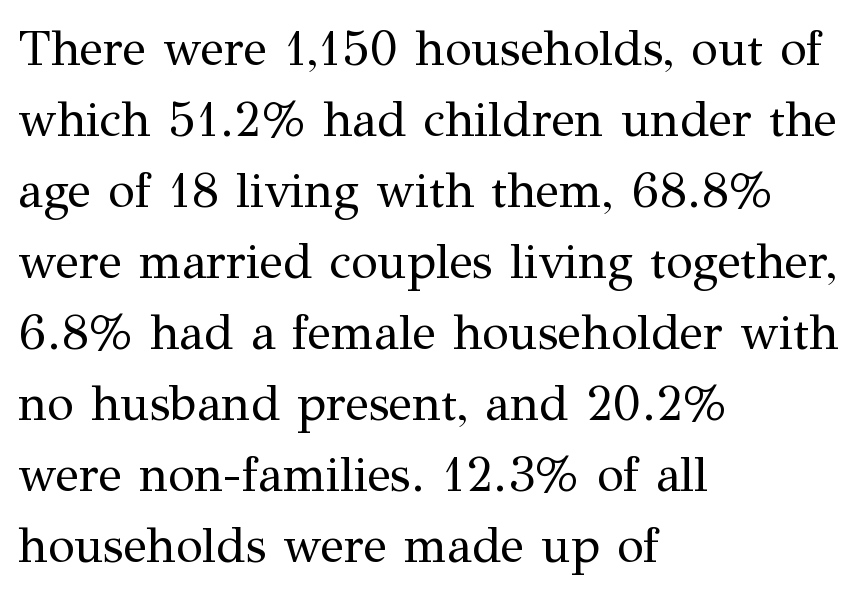
The image shows 49 px regular-weight serif type, upright; set left-aligned, normal line spacing (1.45x), normal letter spacing, not underlined; medium stroke contrast and a medium x-height.
